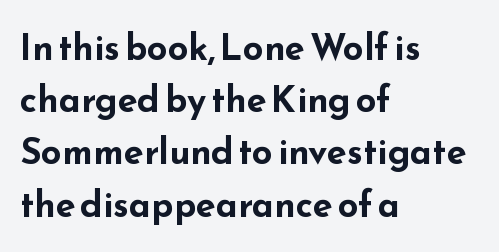
Q: Is the text bold? A: Yes.
Q: Is the text italic (slanted)? A: No, it is upright.
Q: Is the typeface a serif or a sans-serif typeface? A: Sans-serif.
Q: Is the text underlined? A: No.
Q: How is the paragraph aligned? A: Left-aligned.
Q: Is the spacing between letters normal or unusually wide? A: Normal.
Q: Is the spacing between lines tight, normal or loose? A: Normal.
Q: Width (condensed, normal, or wide)? A: Wide.
Q: Stroke contrast? A: Low.
Q: x-height? A: Small.
Q: Monospaced? A: No.
